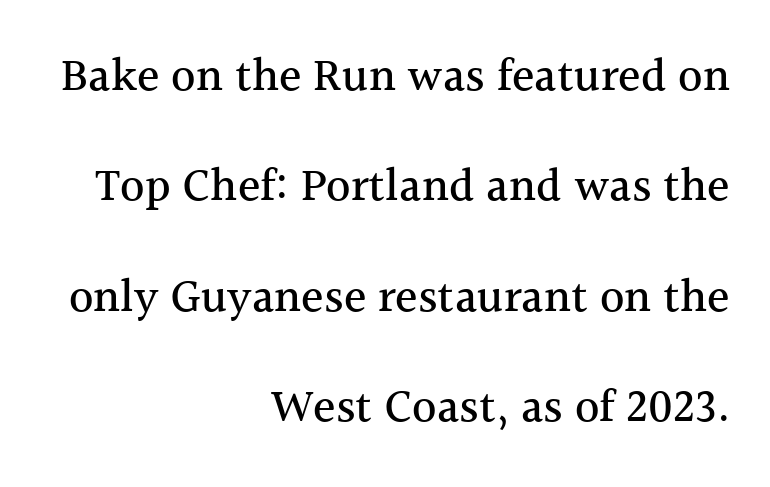
{"serif": "yes", "italic": "no", "width": "normal", "x_height": "medium", "monospaced": "no", "underline": "no", "align": "right", "line_spacing": "loose", "line_spacing_ratio": 2.35, "letter_spacing": "normal", "letter_spacing_em": 0.0, "glyph_px": 47}
